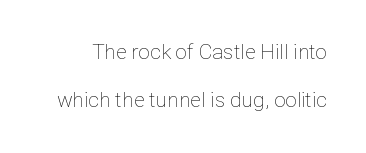
Vertical strokes here are truly vertical. Tracking here is standard; glyphs follow each other at the usual distance. The lines are spread far apart with generous leading. The words here are not underlined.
